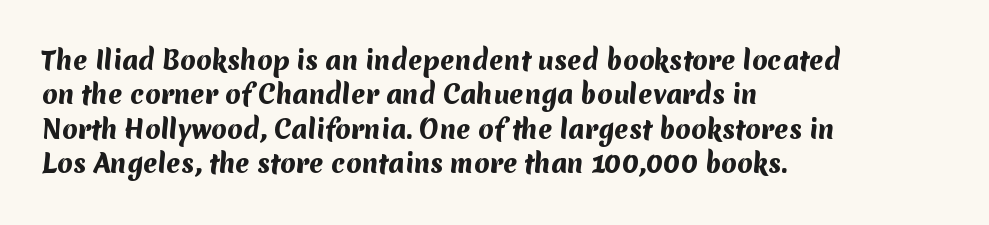
{"bold": "yes", "underline": "no", "align": "left", "line_spacing": "normal", "line_spacing_ratio": 1.38, "letter_spacing": "normal", "letter_spacing_em": 0.0, "glyph_px": 25}
